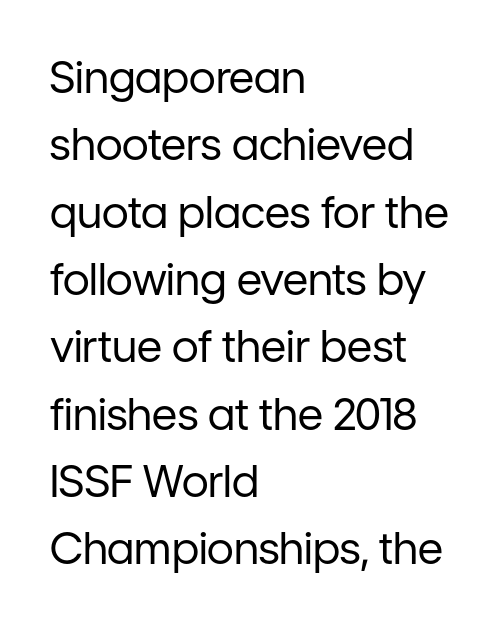
{"serif": "no", "italic": "no", "bold": "no", "weight": "regular", "width": "normal", "stroke_contrast": "low", "x_height": "medium", "monospaced": "no", "underline": "no", "align": "left", "line_spacing": "normal", "line_spacing_ratio": 1.53, "letter_spacing": "normal", "letter_spacing_em": 0.0, "glyph_px": 44}
